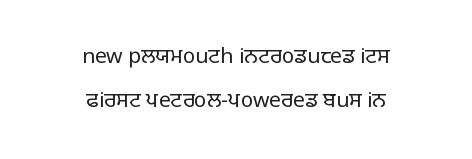
The image shows 21 px text type, upright; set centered, loose line spacing (2.09x), normal letter spacing, not underlined.
